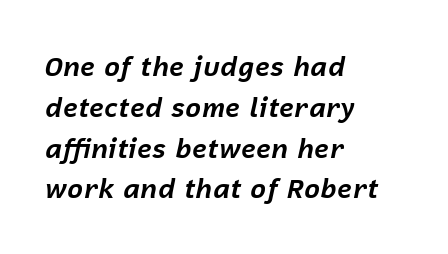
{"italic": "yes", "lean": "right", "slant_degrees": 12, "bold": "yes", "underline": "no", "align": "left", "line_spacing": "normal", "line_spacing_ratio": 1.51, "letter_spacing": "normal", "letter_spacing_em": 0.0, "glyph_px": 27}
